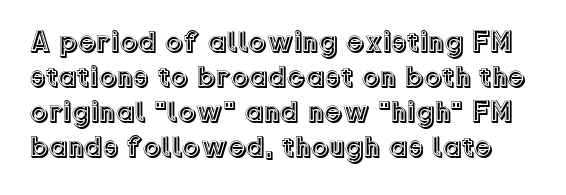
Is this a fixed-width face? No — the glyphs have proportional, varying widths. Ordinary non-slanted type is in use. This sample uses plain, unmodified letter spacing. Decoration check: the copy has no underline.
